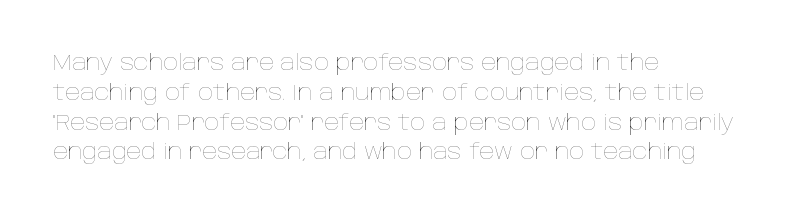
Quick note: interline space is typical. Nothing unusual about the tracking: characters are spaced as the font intends. Unmarked baselines from the first word to the last. No italicization has been applied; the sample stays upright.
